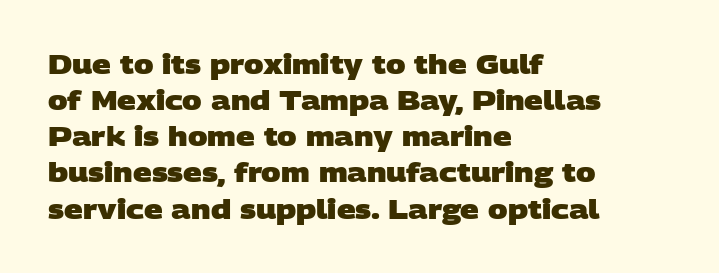
{"bold": "yes", "underline": "no", "align": "left", "line_spacing": "normal", "line_spacing_ratio": 1.39, "letter_spacing": "normal", "letter_spacing_em": 0.0, "glyph_px": 26}
